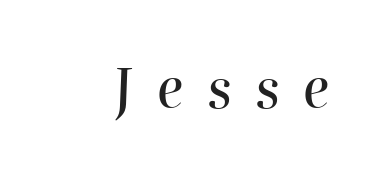
{"italic": "yes", "lean": "right", "slant_degrees": 2, "width": "normal", "stroke_contrast": "high", "x_height": "medium", "monospaced": "no", "underline": "no", "letter_spacing": "wide", "letter_spacing_em": 0.44, "glyph_px": 54}
